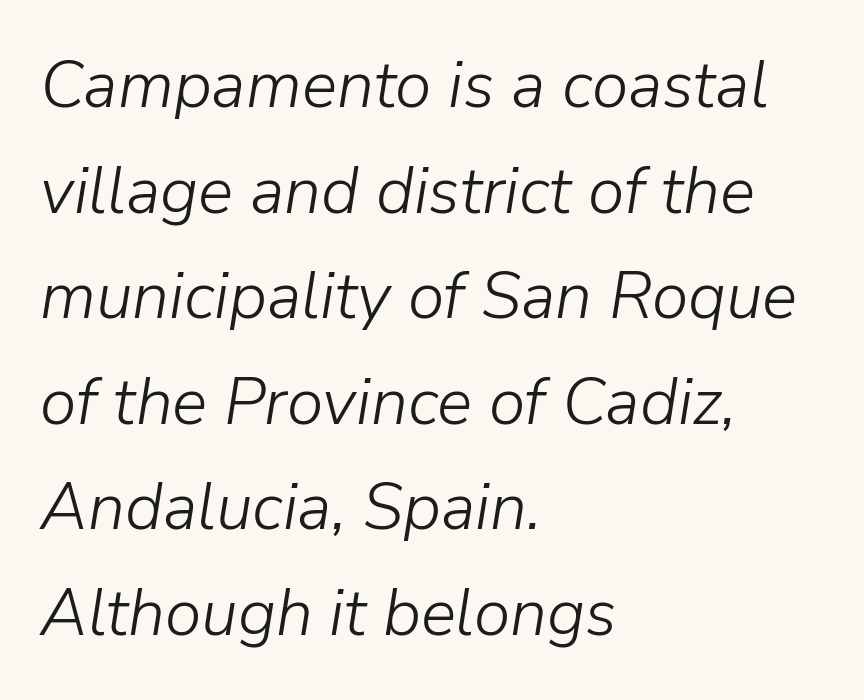
Q: Is the text bold? A: No.
Q: Is the text italic (slanted)? A: Yes, it leans right by about 9 degrees.
Q: Is the text underlined? A: No.
Q: How is the paragraph aligned? A: Left-aligned.
Q: Is the spacing between letters normal or unusually wide? A: Normal.
Q: Is the spacing between lines tight, normal or loose? A: Normal.
Q: Width (condensed, normal, or wide)? A: Normal.
Q: Stroke contrast? A: Low.
Q: x-height? A: Medium.
Q: Monospaced? A: No.
